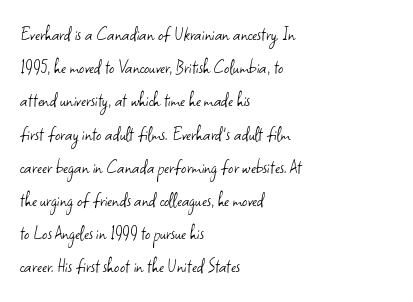
{"bold": "no", "underline": "no", "align": "left", "line_spacing": "normal", "line_spacing_ratio": 1.58, "letter_spacing": "normal", "letter_spacing_em": 0.0, "glyph_px": 21}
